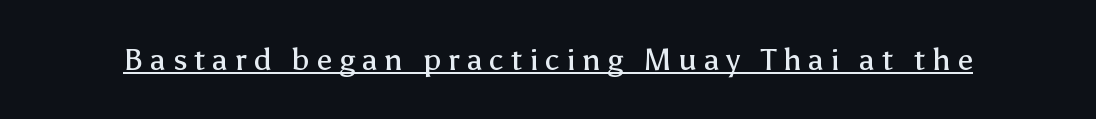
The image shows 31 px regular-weight sans-serif type, upright; set unusually wide letter spacing (+0.22 em), underlined; low stroke contrast and a medium x-height.
